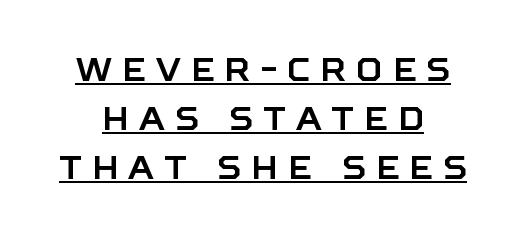
The image shows 32 px sans-serif type, upright; set centered, normal line spacing (1.53x), unusually wide letter spacing (+0.32 em), underlined; low stroke contrast and a large x-height.
